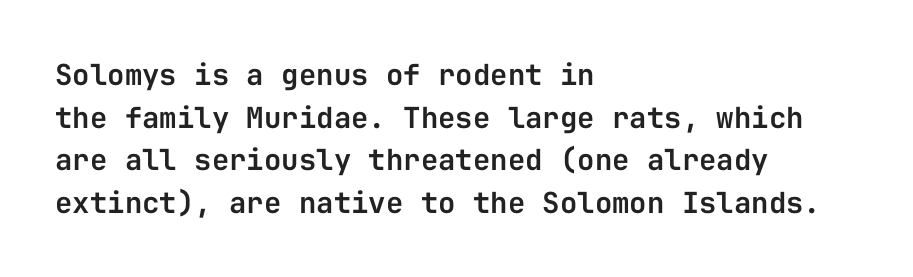
The image shows 29 px sans-serif type, upright, monospaced; set left-aligned, normal line spacing (1.47x), normal letter spacing, not underlined; low stroke contrast and a medium x-height.
